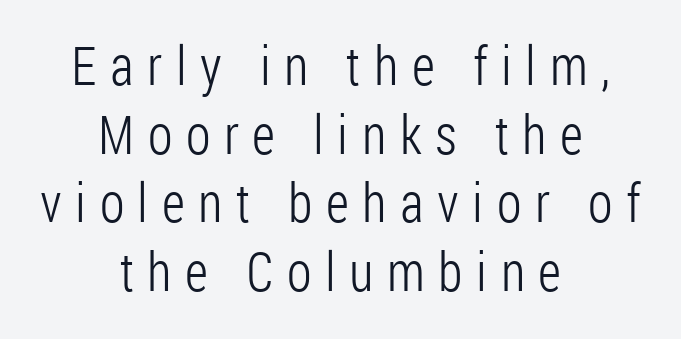
{"serif": "no", "italic": "no", "bold": "no", "weight": "light", "width": "condensed", "stroke_contrast": "low", "x_height": "medium", "monospaced": "no", "underline": "no", "align": "center", "line_spacing": "normal", "line_spacing_ratio": 1.27, "letter_spacing": "wide", "letter_spacing_em": 0.25, "glyph_px": 54}
